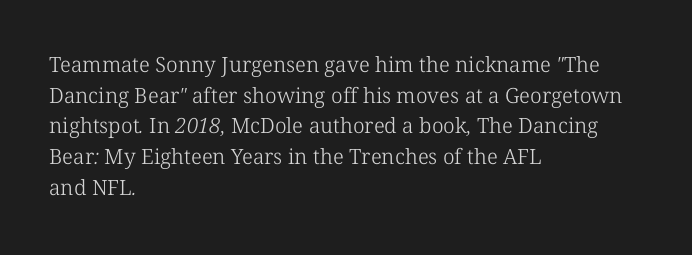
Q: Is the text bold? A: No.
Q: Is the text underlined? A: No.
Q: How is the paragraph aligned? A: Left-aligned.
Q: Is the spacing between letters normal or unusually wide? A: Normal.
Q: Is the spacing between lines tight, normal or loose? A: Normal.
